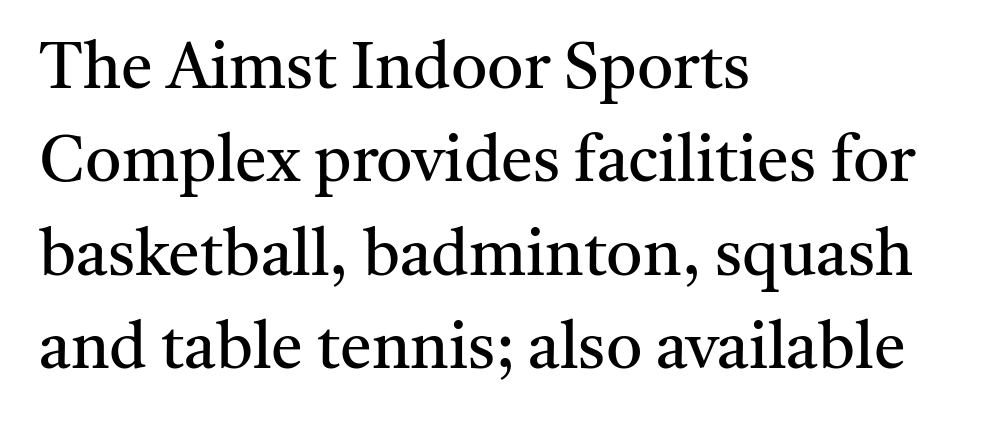
The image shows 64 px regular-weight serif type, upright; set left-aligned, normal line spacing (1.46x), normal letter spacing, not underlined; medium stroke contrast and a medium x-height.
